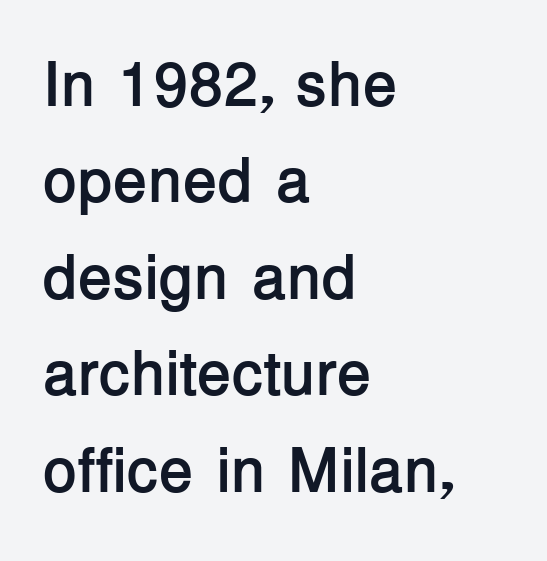
{"serif": "no", "italic": "no", "bold": "yes", "weight": "semibold", "width": "normal", "stroke_contrast": "low", "x_height": "medium", "monospaced": "no", "underline": "no", "align": "left", "line_spacing": "normal", "line_spacing_ratio": 1.53, "letter_spacing": "normal", "letter_spacing_em": 0.0, "glyph_px": 63}
